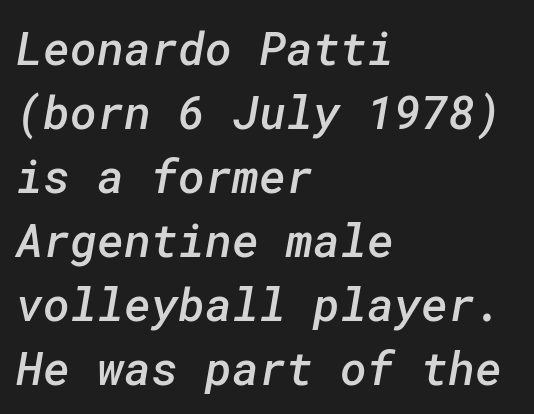
The image shows 46 px semibold sans-serif type; set left-aligned, normal line spacing (1.39x), normal letter spacing, not underlined; low stroke contrast and a medium x-height.
